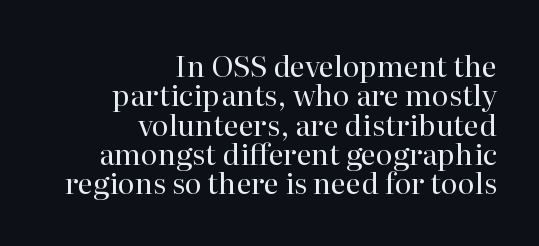
The image shows 29 px regular-weight serif type, upright; set right-aligned, tight line spacing (1.01x), normal letter spacing, not underlined; high stroke contrast and a medium x-height.
